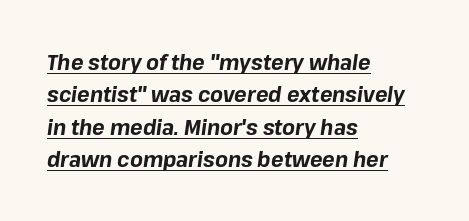
The image shows 21 px bold type, italic (leaning right); set left-aligned, normal line spacing (1.54x), normal letter spacing, underlined.
